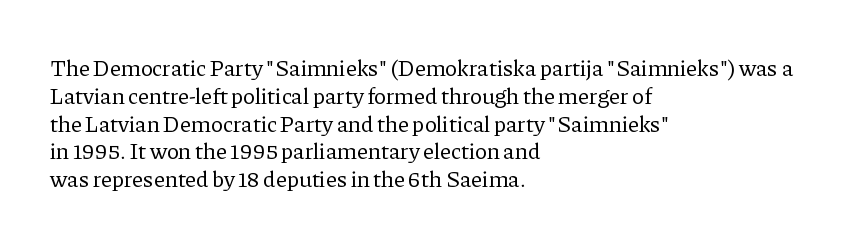
Italic: no, the glyphs are upright roman. Typeset ragged right — the left edge is the straight one. The gaps between neighbouring characters are ordinary and unremarkable. No letter is thick-stroked: the sample isn't bold. Lines of text with bare space underneath.
